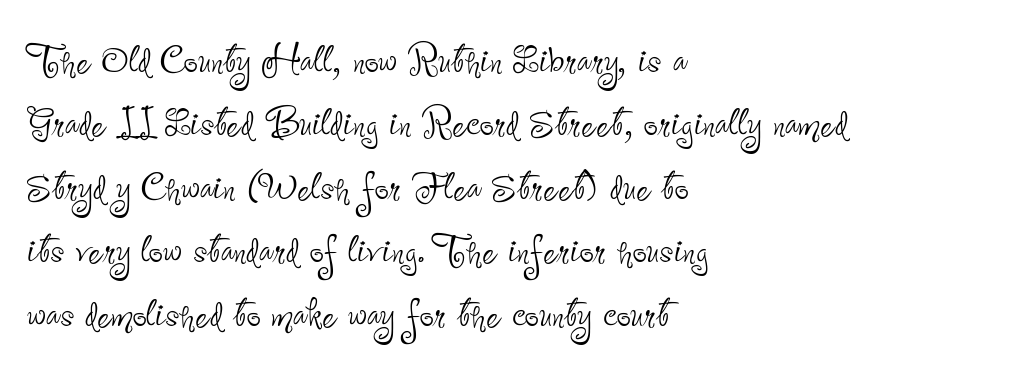
Q: Is the text bold? A: No.
Q: Is the text italic (slanted)? A: Yes.
Q: Is the typeface a serif or a sans-serif typeface? A: Sans-serif.
Q: Is the text underlined? A: No.
Q: How is the paragraph aligned? A: Left-aligned.
Q: Is the spacing between letters normal or unusually wide? A: Normal.
Q: Is the spacing between lines tight, normal or loose? A: Normal.
Q: Width (condensed, normal, or wide)? A: Condensed.
Q: Stroke contrast? A: Low.
Q: x-height? A: Small.
Q: Monospaced? A: No.
